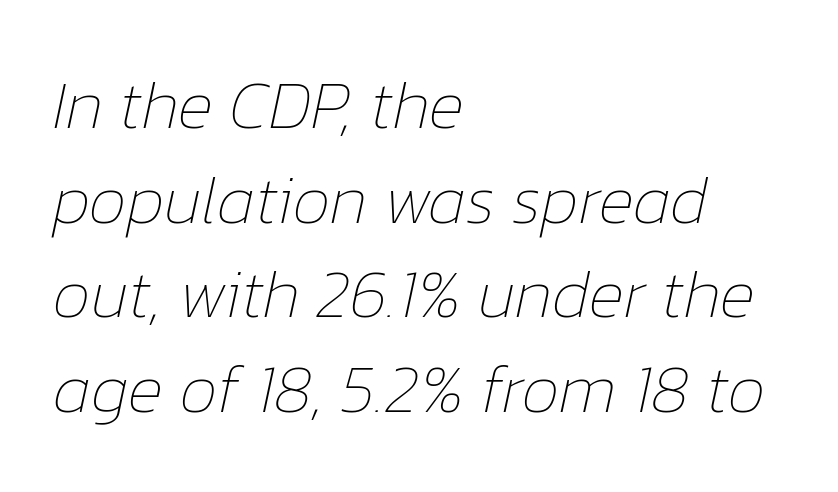
Q: Is the text bold? A: No.
Q: Is the text italic (slanted)? A: Yes, it leans right by about 12 degrees.
Q: Is the text underlined? A: No.
Q: How is the paragraph aligned? A: Left-aligned.
Q: Is the spacing between letters normal or unusually wide? A: Normal.
Q: Is the spacing between lines tight, normal or loose? A: Normal.
Q: Width (condensed, normal, or wide)? A: Normal.
Q: Stroke contrast? A: Low.
Q: x-height? A: Medium.
Q: Monospaced? A: No.
